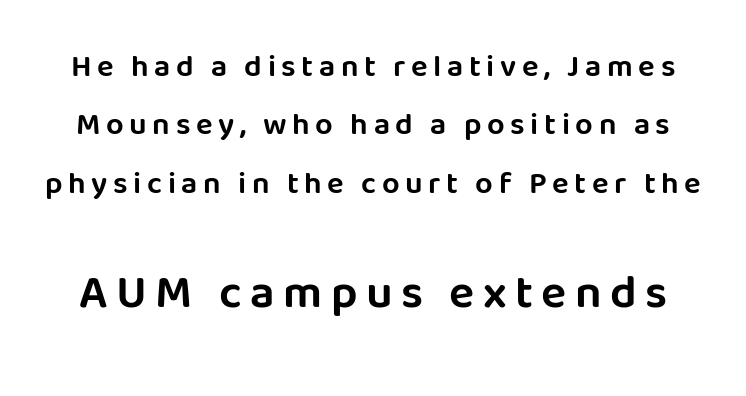
Q: Is the text italic (slanted)? A: No, it is upright.
Q: Is the typeface a serif or a sans-serif typeface? A: Sans-serif.
Q: Is the text underlined? A: No.
Q: Which block of text is set in a larger size, the first (top) or the second (bottom)? A: The second (bottom) one.
Q: Width (condensed, normal, or wide)? A: Normal.
Q: Stroke contrast? A: Low.
Q: x-height? A: Large.
Q: Monospaced? A: No.
